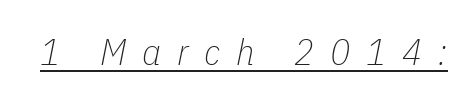
{"italic": "yes", "lean": "right", "slant_degrees": 11, "bold": "no", "weight": "thin", "width": "condensed", "stroke_contrast": "low", "x_height": "medium", "monospaced": "no", "underline": "yes", "letter_spacing": "wide", "letter_spacing_em": 0.43, "glyph_px": 37}
